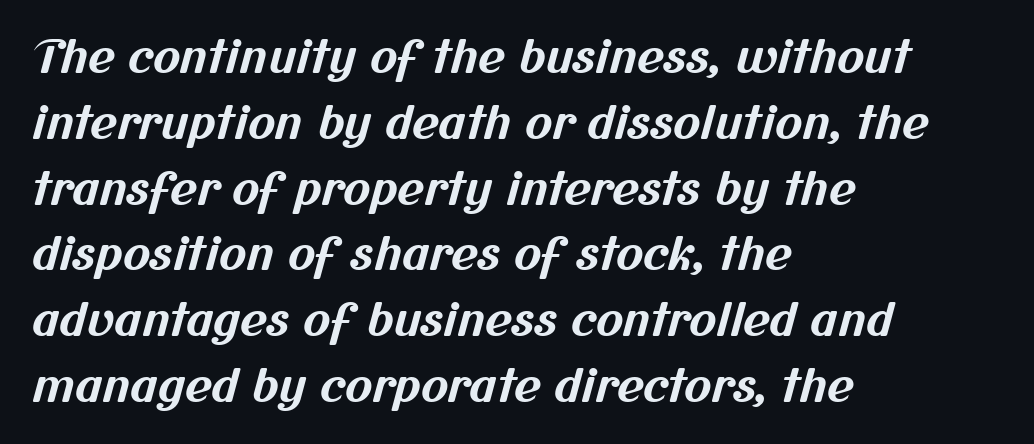
What stands out about the letter spacing? Nothing — it is the standard amount. This rendering uses left alignment, leaving the right contour irregular. You could not count columns in this text — the font is proportionally spaced. The letters are bold, with thick, heavy strokes. The words here are not underlined. A typesetter would call this leading conventional body-copy spacing.
